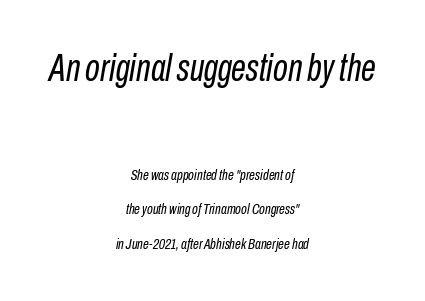
The image shows 38 px regular-weight, condensed type, italic (leaning right); set centered, loose line spacing (2.32x), normal letter spacing, not underlined; the first (top) block is 2.53x larger; low stroke contrast and a medium x-height.
